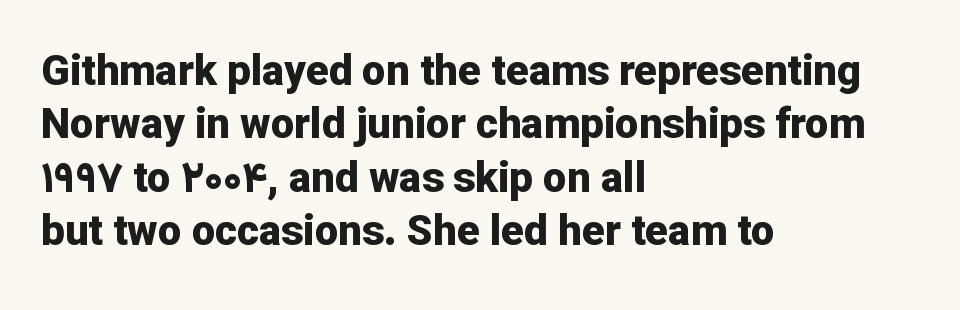
Q: Is the text bold? A: Yes.
Q: Is the text italic (slanted)? A: No, it is upright.
Q: Is the typeface a serif or a sans-serif typeface? A: Sans-serif.
Q: Is the text underlined? A: No.
Q: How is the paragraph aligned? A: Left-aligned.
Q: Is the spacing between letters normal or unusually wide? A: Normal.
Q: Is the spacing between lines tight, normal or loose? A: Normal.
Q: Width (condensed, normal, or wide)? A: Normal.
Q: Stroke contrast? A: Low.
Q: x-height? A: Medium.
Q: Monospaced? A: No.
